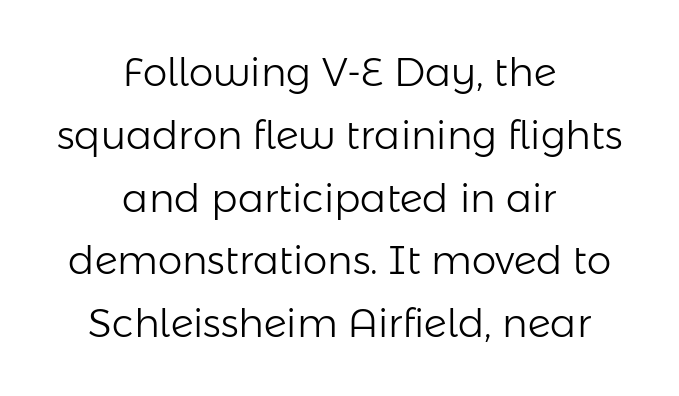
The image shows 39 px light sans-serif type, upright; set centered, normal line spacing (1.61x), normal letter spacing, not underlined; low stroke contrast and a medium x-height.
